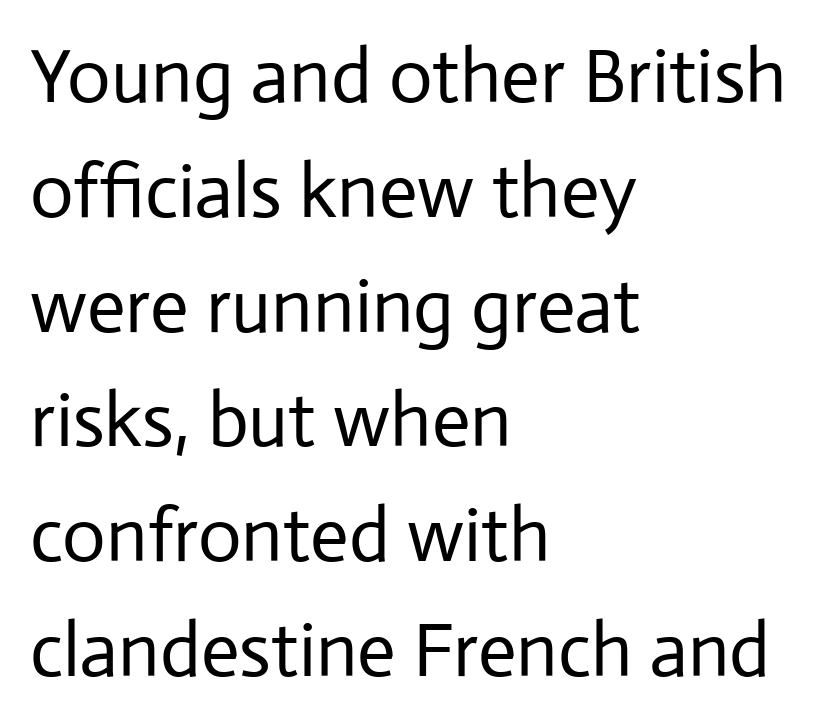
The image shows 76 px regular-weight sans-serif type, upright; set left-aligned, normal line spacing (1.51x), normal letter spacing, not underlined; low stroke contrast and a medium x-height.
